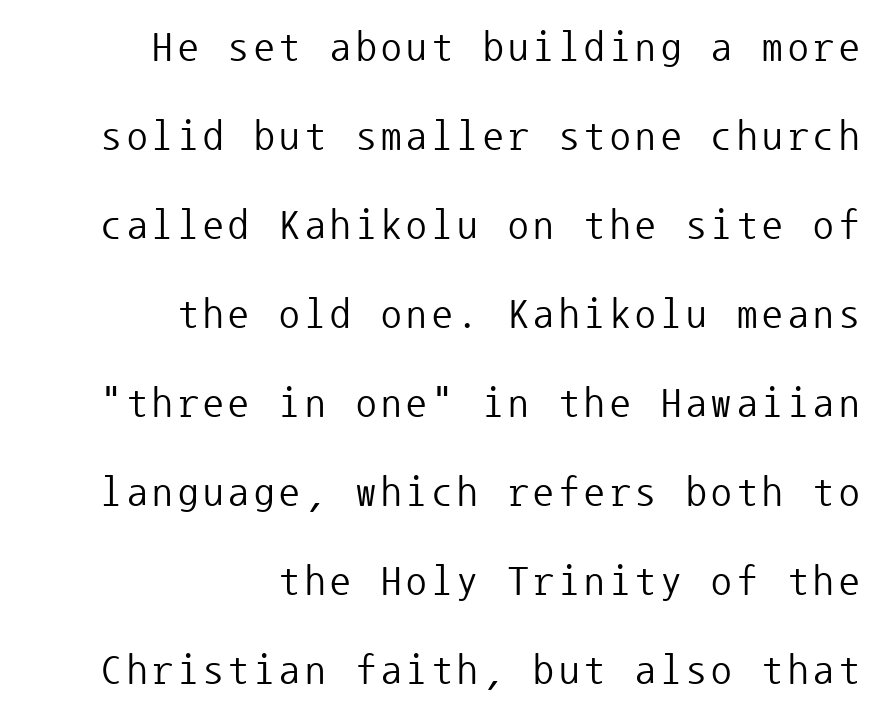
Q: Is the text bold? A: No.
Q: Is the text italic (slanted)? A: No, it is upright.
Q: Is the typeface a serif or a sans-serif typeface? A: Sans-serif.
Q: Is the text underlined? A: No.
Q: How is the paragraph aligned? A: Right-aligned.
Q: Is the spacing between lines tight, normal or loose? A: Loose.
Q: Width (condensed, normal, or wide)? A: Normal.
Q: Stroke contrast? A: Low.
Q: x-height? A: Medium.
Q: Monospaced? A: Yes.
